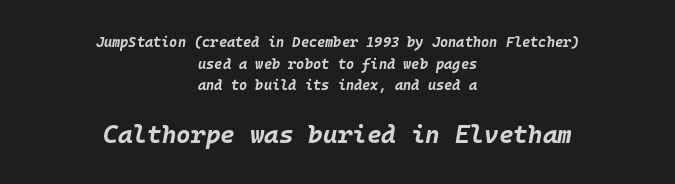
The image shows 25 px bold type, italic (leaning right); set centered, normal line spacing (1.55x), normal letter spacing, not underlined; the second (bottom) block is 1.79x larger.
